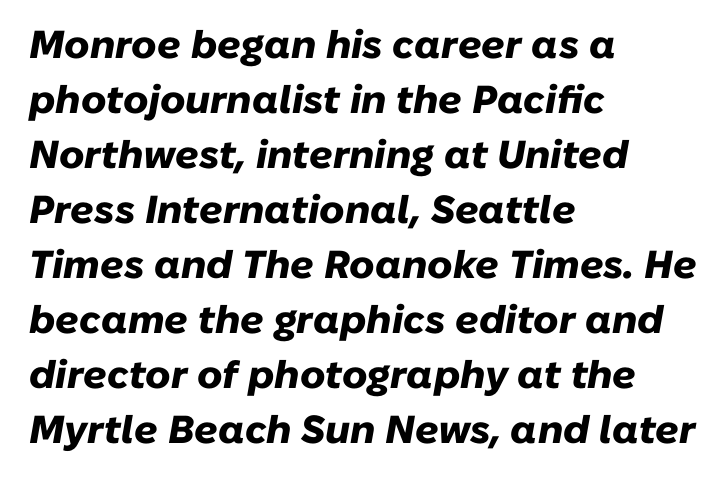
{"italic": "yes", "lean": "right", "slant_degrees": 10, "bold": "yes", "weight": "heavy", "width": "normal", "stroke_contrast": "low", "x_height": "medium", "monospaced": "no", "underline": "no", "align": "left", "line_spacing": "normal", "line_spacing_ratio": 1.41, "letter_spacing": "normal", "letter_spacing_em": 0.0, "glyph_px": 39}
